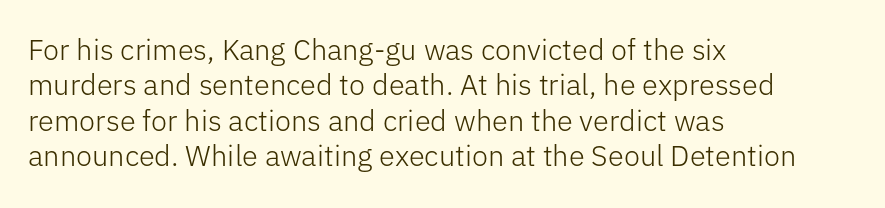
The rag falls on the right side of this text block. The passage shown is typeset with a sans-serif family. Do the letters lean? They stand straight. The gap between lines stays unmarked. Is this a fixed-width face? No — the glyphs have proportional, varying widths.
